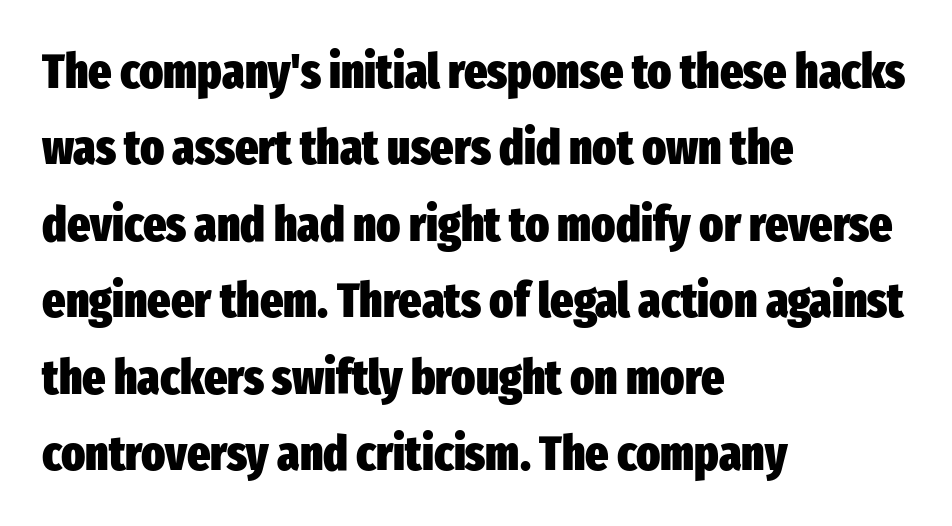
Q: Is the text bold? A: Yes.
Q: Is the text italic (slanted)? A: No, it is upright.
Q: Is the typeface a serif or a sans-serif typeface? A: Sans-serif.
Q: Is the text underlined? A: No.
Q: How is the paragraph aligned? A: Left-aligned.
Q: Is the spacing between letters normal or unusually wide? A: Normal.
Q: Is the spacing between lines tight, normal or loose? A: Normal.
Q: Width (condensed, normal, or wide)? A: Condensed.
Q: Stroke contrast? A: Low.
Q: x-height? A: Medium.
Q: Monospaced? A: No.
